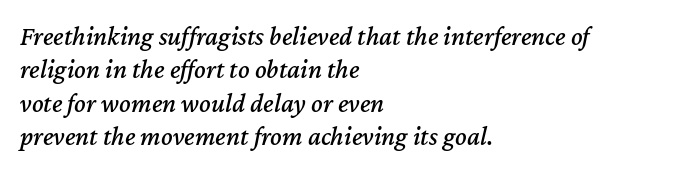
The image shows 27 px text type, italic (leaning right); set left-aligned, line spacing 1.24x, normal letter spacing, not underlined.
